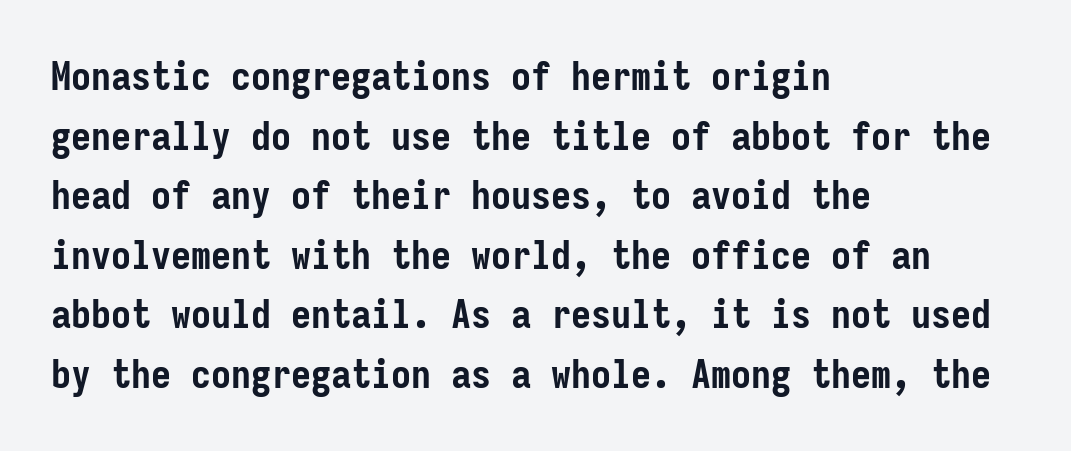
The image shows 40 px semibold, condensed sans-serif type, upright, monospaced; set left-aligned, normal line spacing (1.49x), normal letter spacing, not underlined; low stroke contrast and a medium x-height.
